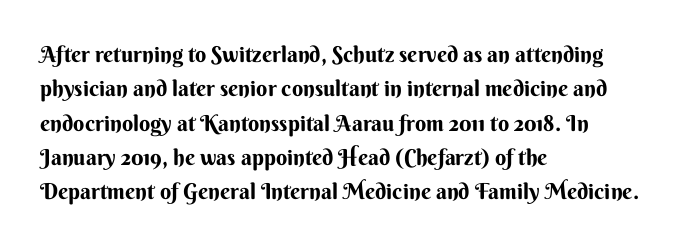
The image shows 22 px bold type, upright; set left-aligned, normal line spacing (1.56x), normal letter spacing, not underlined.
